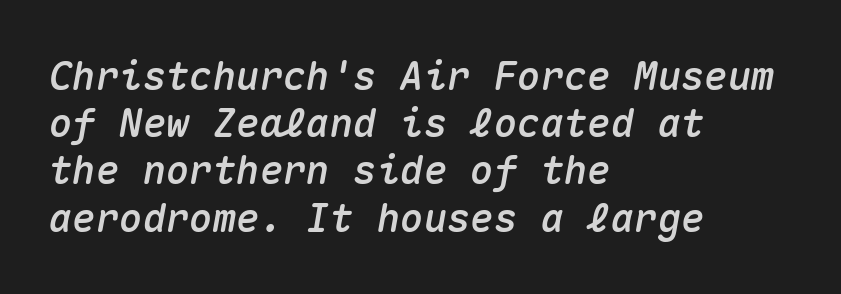
The image shows 39 px text type, italic (leaning right), monospaced; set left-aligned, line spacing 1.21x, normal letter spacing, not underlined; medium stroke contrast and a medium x-height.
